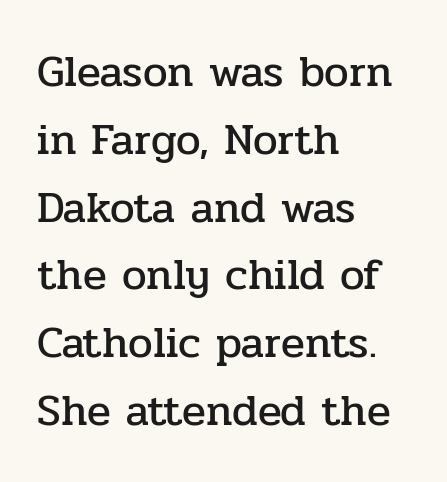
Note the varied advance widths — an 'i' is clearly narrower than an 'm'. Inter-character spacing is left at the font's built-in metrics. The vertical gap from one line to the next is medium. You can tell it's not italic because the verticals are truly vertical. Visually the block forms a straight wall on the left and a jagged coastline on the right.
